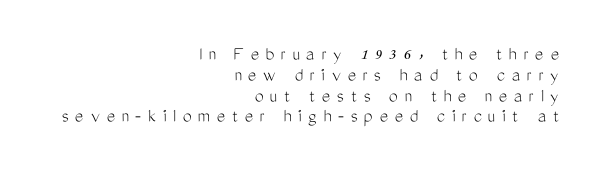
Rendered with straight, roman letterforms. Is this a heavy cut? Hardly; it is regular or lighter. If you measured baseline to baseline, you'd find a short distance. The rendering anchors every line to the right-hand side. The baseline area is clear. The rendering inserts visible extra space after every character.
